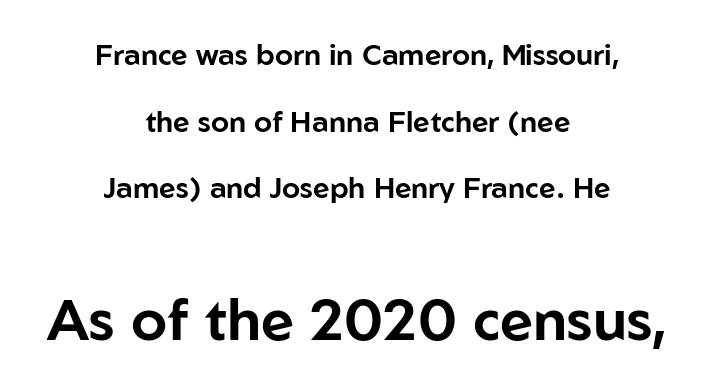
The image shows 58 px sans-serif type, upright; set centered, loose line spacing (2.3x), normal letter spacing, not underlined; the second (bottom) block is 2.0x larger; low stroke contrast and a medium x-height.
